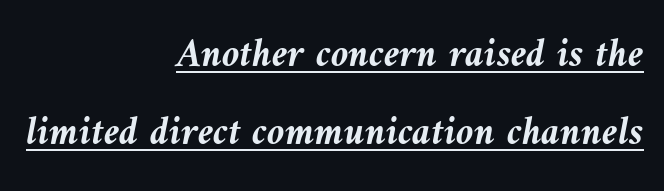
The image shows 40 px semibold type, italic (leaning left); set right-aligned, loose line spacing (1.95x), normal letter spacing, underlined; medium stroke contrast and a medium x-height.
